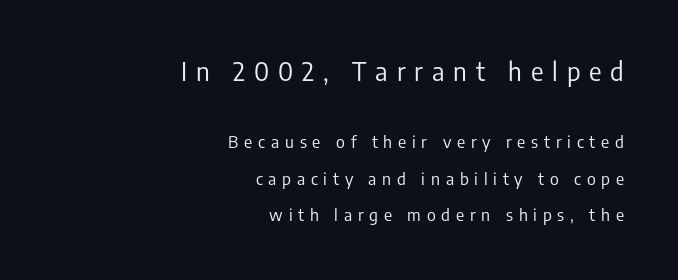
Q: Is the text bold? A: No.
Q: Is the text italic (slanted)? A: No, it is upright.
Q: Is the text underlined? A: No.
Q: How is the paragraph aligned? A: Right-aligned.
Q: Is the spacing between letters normal or unusually wide? A: Unusually wide.
Q: Is the spacing between lines tight, normal or loose? A: Loose.
Q: Which block of text is set in a larger size, the first (top) or the second (bottom)? A: The first (top) one.
